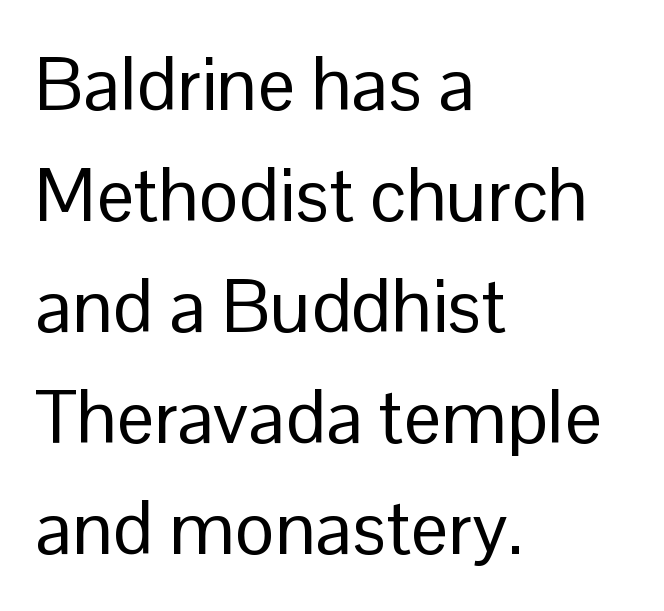
The image shows 75 px regular-weight sans-serif type, upright; set left-aligned, normal line spacing (1.48x), normal letter spacing, not underlined; low stroke contrast and a medium x-height.
